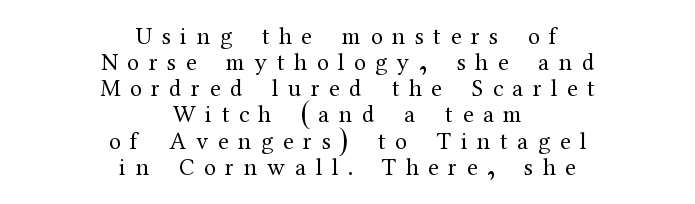
Q: Is the text bold? A: No.
Q: Is the text italic (slanted)? A: No, it is upright.
Q: Is the text underlined? A: No.
Q: How is the paragraph aligned? A: Centered.
Q: Is the spacing between letters normal or unusually wide? A: Unusually wide.
Q: Is the spacing between lines tight, normal or loose? A: Tight.
